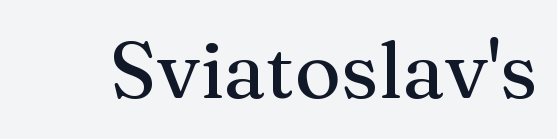
The image shows 79 px serif type, upright; set normal letter spacing, not underlined; medium stroke contrast and a medium x-height.
